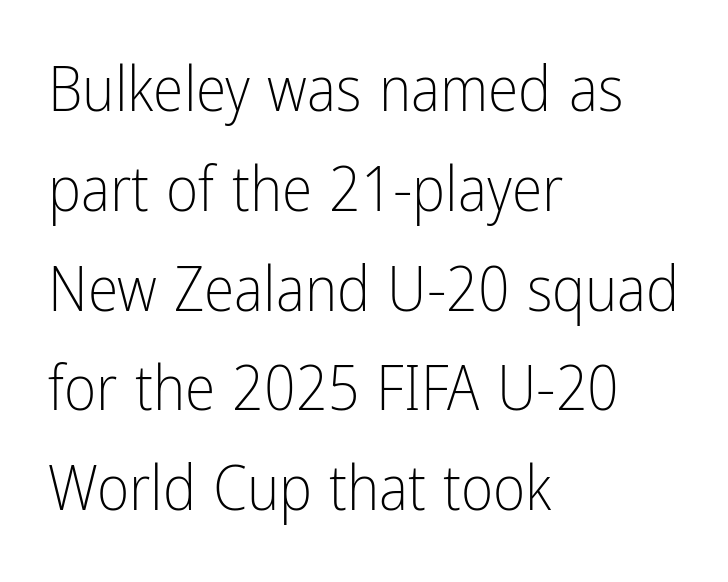
The image shows 62 px light, condensed sans-serif type, upright; set left-aligned, normal line spacing (1.61x), normal letter spacing, not underlined; low stroke contrast and a medium x-height.
